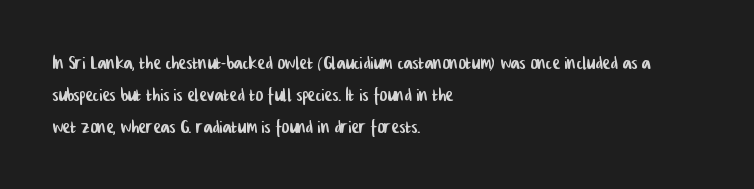
{"underline": "no", "align": "left", "line_spacing": "normal", "line_spacing_ratio": 1.39, "letter_spacing": "normal", "letter_spacing_em": 0.0, "glyph_px": 23}
